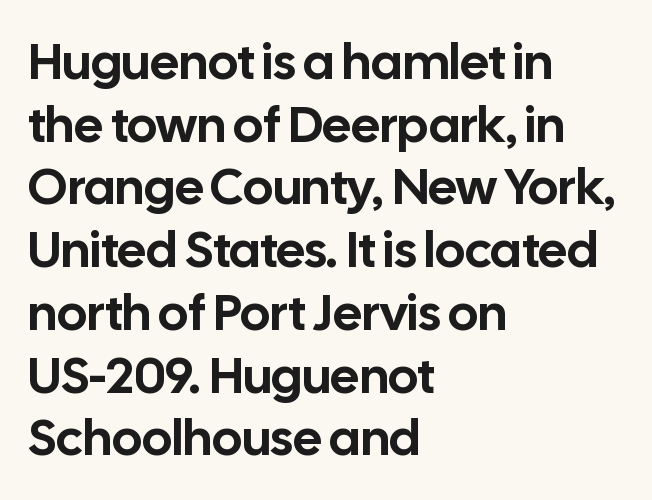
The image shows 51 px sans-serif type, upright; set left-aligned, line spacing 1.23x, normal letter spacing, not underlined; low stroke contrast and a medium x-height.
